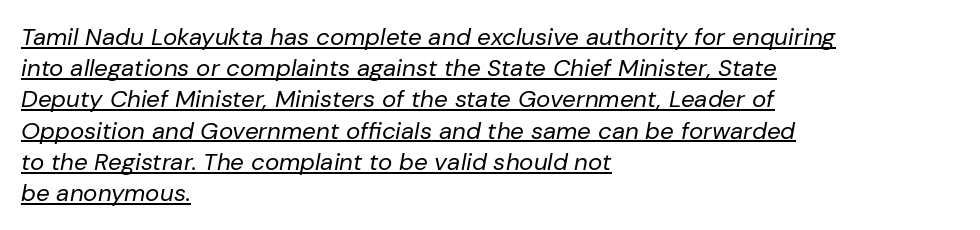
Q: Is the text bold? A: No.
Q: Is the text italic (slanted)? A: Yes, it leans right by about 10 degrees.
Q: Is the text underlined? A: Yes.
Q: How is the paragraph aligned? A: Left-aligned.
Q: Is the spacing between letters normal or unusually wide? A: Normal.
Q: Is the spacing between lines tight, normal or loose? A: Normal.
